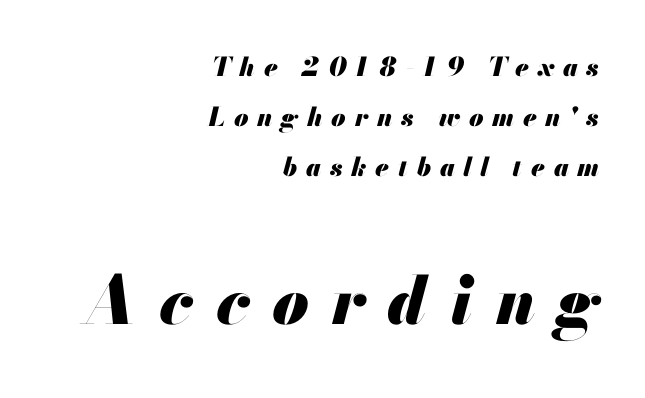
{"italic": "yes", "lean": "right", "slant_degrees": 13, "bold": "yes", "weight": "heavy", "width": "normal", "stroke_contrast": "medium", "x_height": "small", "monospaced": "no", "underline": "no", "align": "right", "line_spacing": "loose", "line_spacing_ratio": 1.93, "letter_spacing": "wide", "letter_spacing_em": 0.34, "larger_block": "second", "size_ratio": 2.54, "glyph_px": 66}
